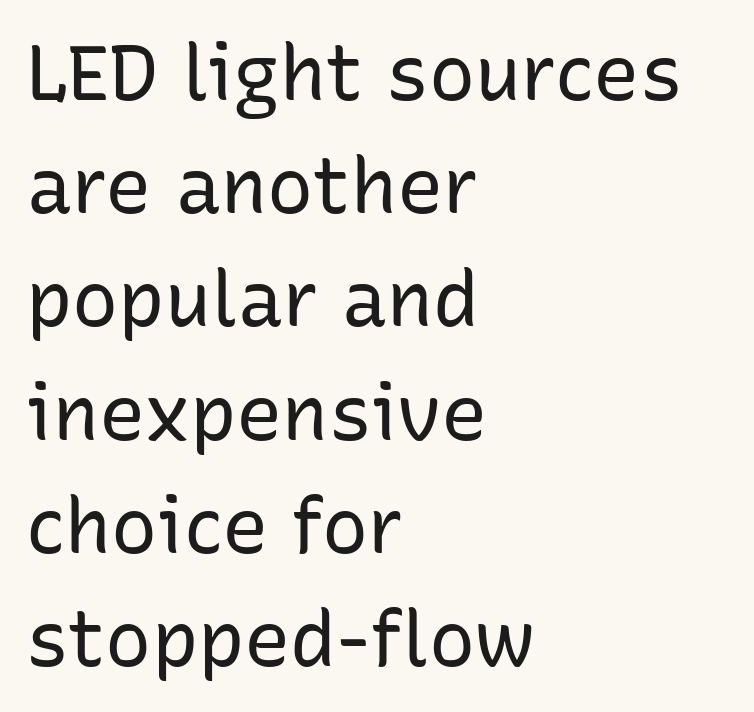
Whoever set this chose a conventional vertical rhythm. Just letters on the line, the space beneath them empty. This rendering uses left alignment, leaving the right contour irregular. Vertical strokes here are truly vertical.
